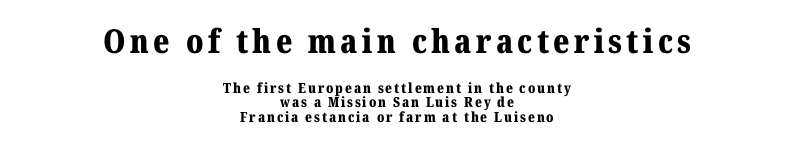
You could not count columns in this text — the font is proportionally spaced. A serif font was chosen for this passage. If you folded the block vertically in half, each line would mirror itself in length. Do the letters lean? They stand straight. One glance says dense: line gaps are narrower than usual.
